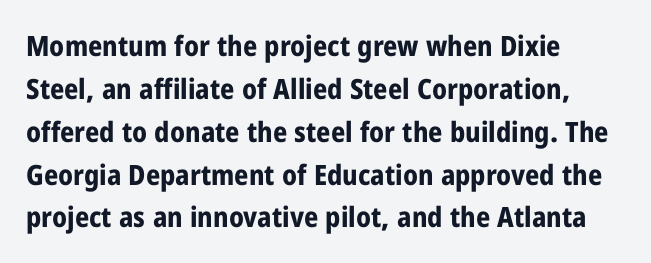
Q: Is the text bold? A: Yes.
Q: Is the text italic (slanted)? A: No, it is upright.
Q: Is the typeface a serif or a sans-serif typeface? A: Sans-serif.
Q: Is the text underlined? A: No.
Q: How is the paragraph aligned? A: Left-aligned.
Q: Is the spacing between letters normal or unusually wide? A: Normal.
Q: Is the spacing between lines tight, normal or loose? A: Normal.
Q: Width (condensed, normal, or wide)? A: Condensed.
Q: Stroke contrast? A: Low.
Q: x-height? A: Medium.
Q: Monospaced? A: No.
